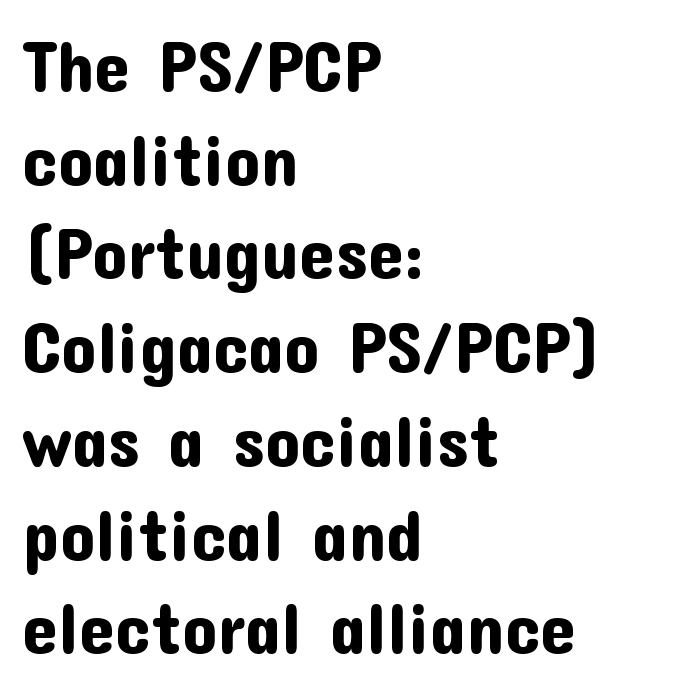
A student would call this left alignment; a typographer would say flush left, rag right. Check under the words: just untouched page. The space between consecutive lines is moderate. Nope, not italic — everything's standing straight. Honestly, the letter spacing is just normal — you wouldn't notice it. The letters carry no serifs — their stems end cleanly without finishing strokes.
